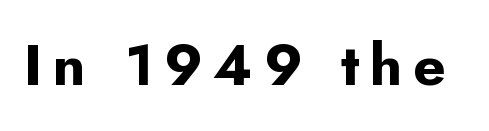
{"serif": "no", "italic": "no", "bold": "yes", "weight": "bold", "width": "normal", "stroke_contrast": "low", "x_height": "small", "monospaced": "no", "underline": "no", "glyph_px": 57}
